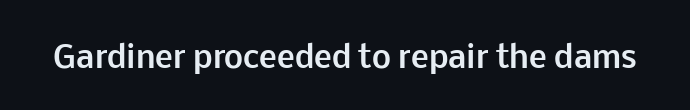
The image shows 30 px bold sans-serif type, upright; set normal letter spacing, not underlined; low stroke contrast and a medium x-height.
